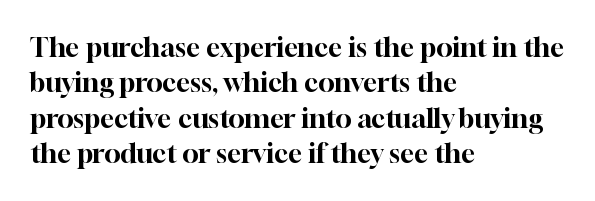
The image shows 27 px text type, upright; set left-aligned, normal line spacing (1.31x), normal letter spacing, not underlined.
